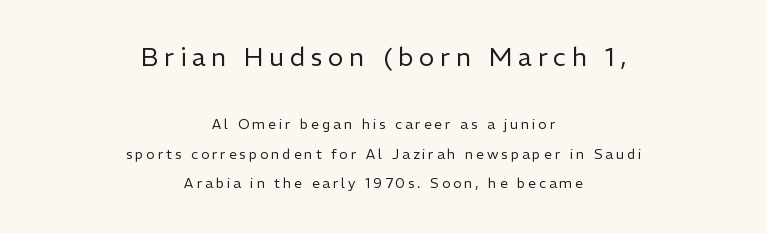
The gaps between neighbouring characters are conspicuously large. The more generous point size was reserved for the upper chunk. Horizontally, the lines are justified to the midpoint only. In terms of posture, this sample is upright. Vertical stems look standard width or narrower in stroke. Only glyphs here, with clear space below each row.
